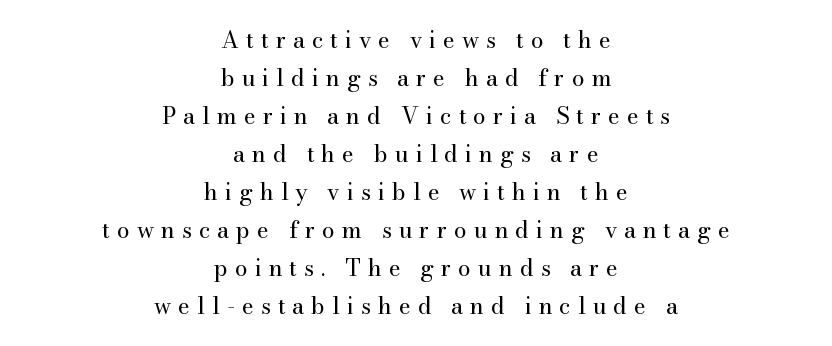
{"italic": "no", "bold": "no", "underline": "no", "align": "center", "line_spacing": "normal", "line_spacing_ratio": 1.65, "letter_spacing": "wide", "letter_spacing_em": 0.3, "glyph_px": 23}
